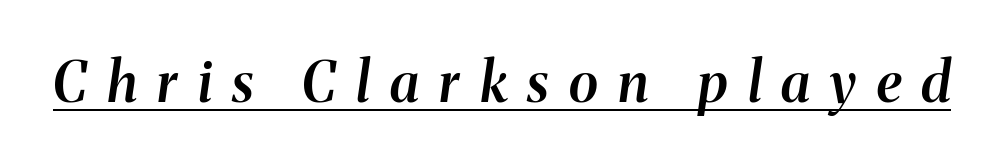
The image shows 55 px semibold type, italic (leaning right); set unusually wide letter spacing (+0.37 em), underlined; medium stroke contrast and a medium x-height.
